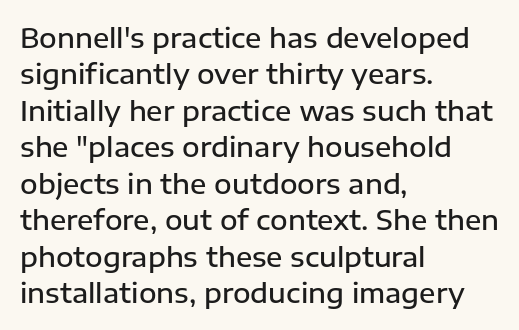
{"italic": "no", "bold": "semi", "underline": "no", "align": "left", "line_spacing": "normal", "line_spacing_ratio": 1.35, "letter_spacing": "normal", "letter_spacing_em": 0.0, "glyph_px": 27}
